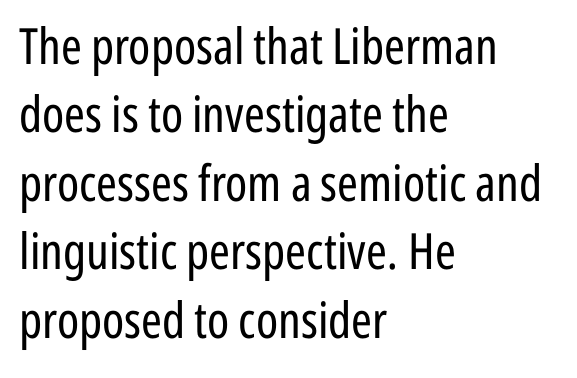
The letters sit at their default tracking, neither squeezed nor spread. The font's upright variant was chosen for this text. No word sits above an underline. Spacing verdict: proportional, widths tailored to each character.
